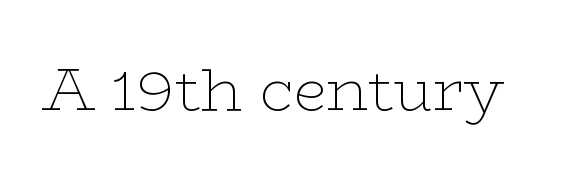
{"serif": "yes", "italic": "no", "bold": "no", "weight": "thin", "width": "wide", "stroke_contrast": "low", "x_height": "medium", "monospaced": "no", "underline": "no", "letter_spacing": "normal", "letter_spacing_em": 0.0, "glyph_px": 60}
